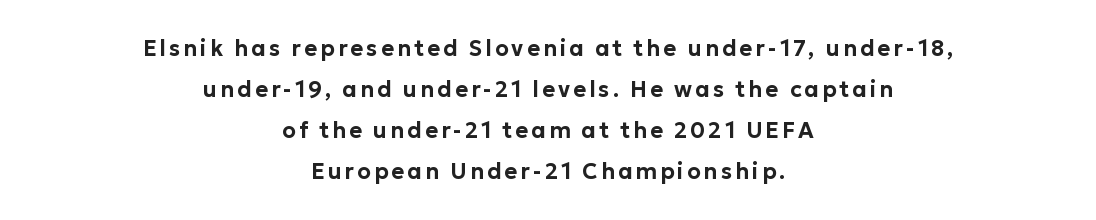
Q: Is the text italic (slanted)? A: No, it is upright.
Q: Is the text underlined? A: No.
Q: How is the paragraph aligned? A: Centered.
